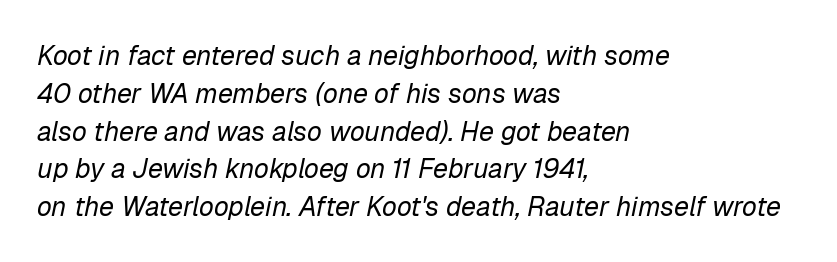
{"italic": "yes", "lean": "right", "slant_degrees": 12, "bold": "no", "underline": "no", "align": "left", "line_spacing": "normal", "line_spacing_ratio": 1.4, "letter_spacing": "normal", "letter_spacing_em": 0.0, "glyph_px": 27}
